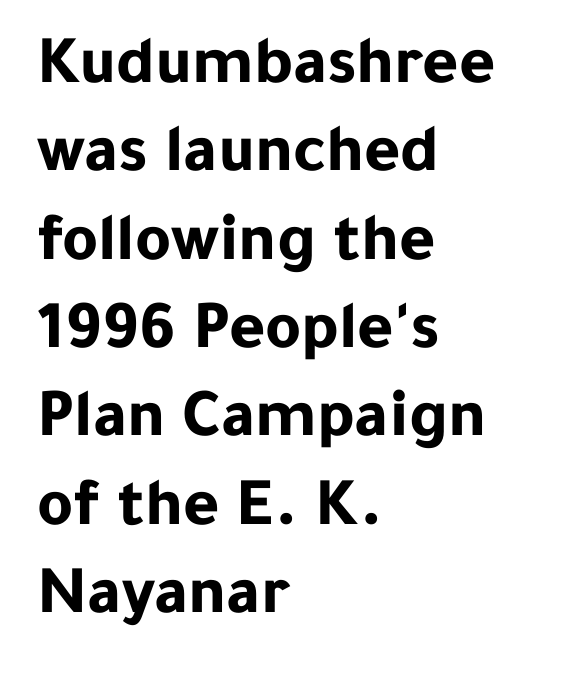
{"serif": "no", "italic": "no", "bold": "yes", "weight": "bold", "width": "normal", "stroke_contrast": "low", "x_height": "medium", "monospaced": "no", "underline": "no", "align": "left", "line_spacing": "normal", "line_spacing_ratio": 1.28, "letter_spacing": "normal", "letter_spacing_em": 0.0, "glyph_px": 69}
